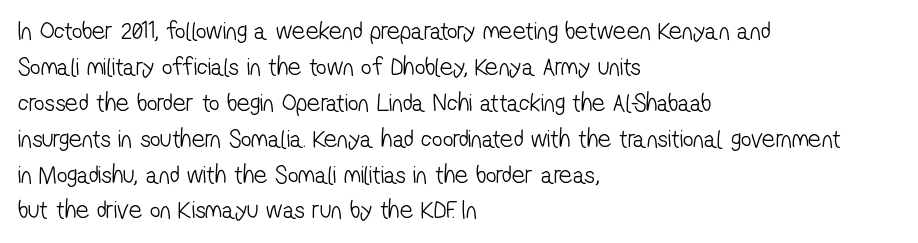
The image shows 26 px text type; set left-aligned, normal line spacing (1.38x), normal letter spacing, not underlined.
